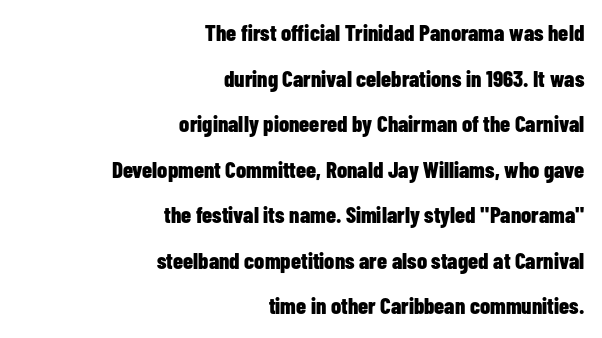
{"italic": "no", "bold": "yes", "underline": "no", "align": "right", "line_spacing": "loose", "line_spacing_ratio": 1.98, "letter_spacing": "normal", "letter_spacing_em": 0.0, "glyph_px": 23}
